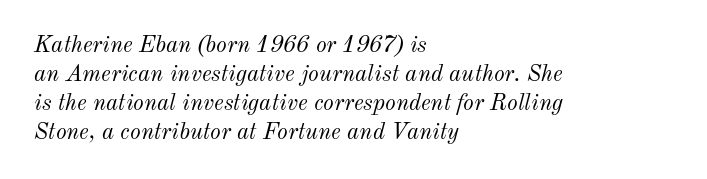
{"italic": "yes", "lean": "right", "slant_degrees": 12, "bold": "no", "underline": "no", "align": "left", "line_spacing": "normal", "line_spacing_ratio": 1.26, "letter_spacing": "normal", "letter_spacing_em": 0.0, "glyph_px": 23}
